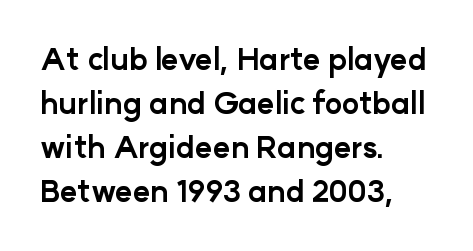
The image shows 30 px bold sans-serif type, upright; set left-aligned, normal line spacing (1.47x), normal letter spacing, not underlined; low stroke contrast and a medium x-height.
